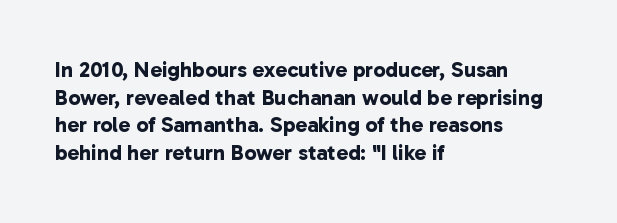
The image shows 22 px bold type; set left-aligned, normal line spacing (1.26x), normal letter spacing, not underlined.
